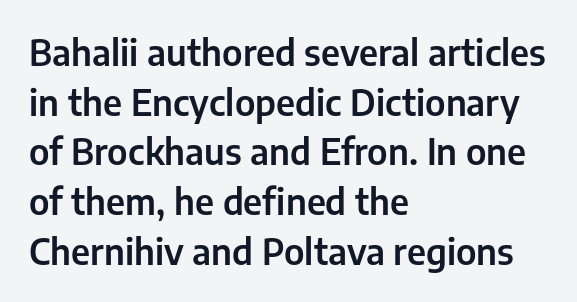
Whoever set this chose a conventional vertical rhythm. Spacing verdict: proportional, widths tailored to each character. Teacher's note: observe the even left margin — that is flush-left alignment. This sample uses a sans-serif face. The gaps between neighbouring characters are ordinary and unremarkable. The gap between lines stays unmarked.
